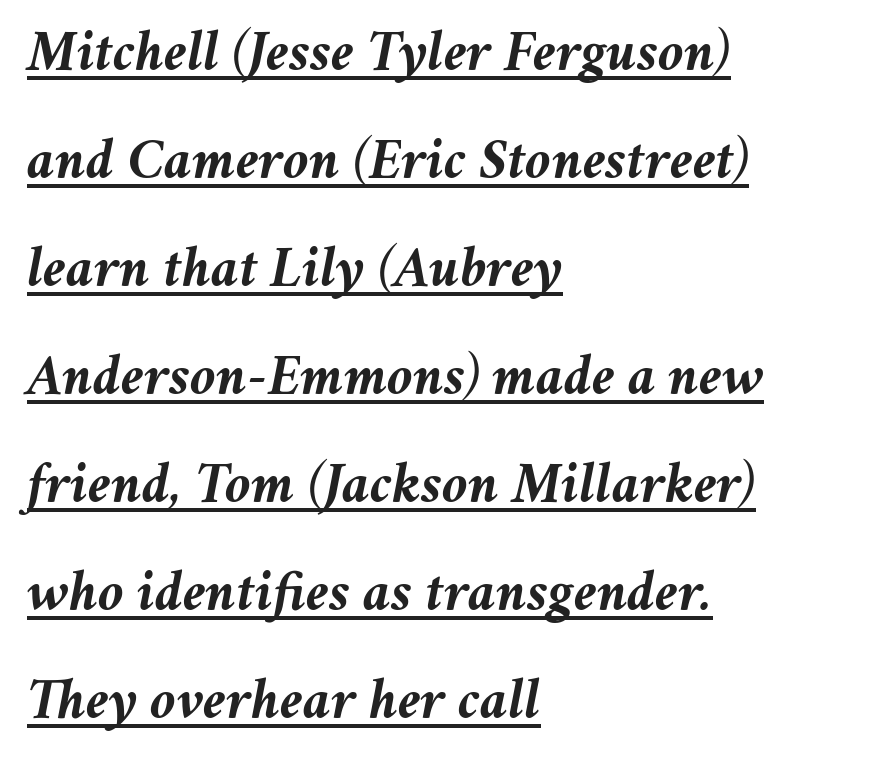
{"italic": "yes", "lean": "right", "slant_degrees": 11, "bold": "yes", "weight": "semibold", "width": "normal", "stroke_contrast": "medium", "x_height": "medium", "monospaced": "no", "underline": "yes", "align": "left", "line_spacing_ratio": 1.83, "letter_spacing": "normal", "letter_spacing_em": 0.0, "glyph_px": 59}
